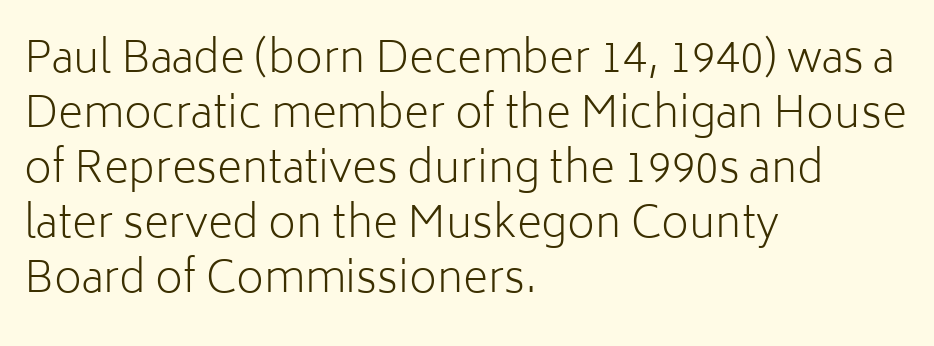
Q: Is the text bold? A: No.
Q: Is the text italic (slanted)? A: No, it is upright.
Q: Is the typeface a serif or a sans-serif typeface? A: Sans-serif.
Q: Is the text underlined? A: No.
Q: How is the paragraph aligned? A: Left-aligned.
Q: Is the spacing between letters normal or unusually wide? A: Normal.
Q: Is the spacing between lines tight, normal or loose? A: Normal.
Q: Width (condensed, normal, or wide)? A: Normal.
Q: Stroke contrast? A: Low.
Q: x-height? A: Medium.
Q: Monospaced? A: No.
